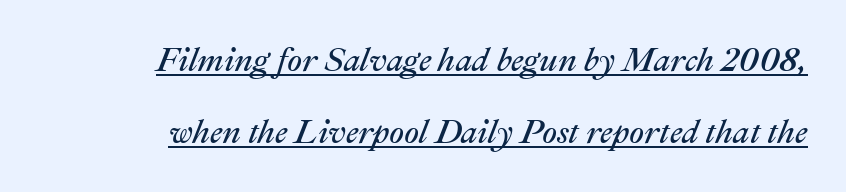
The image shows 33 px regular-weight type, italic (leaning right); set right-aligned, loose line spacing (2.18x), normal letter spacing, underlined; medium stroke contrast and a medium x-height.
